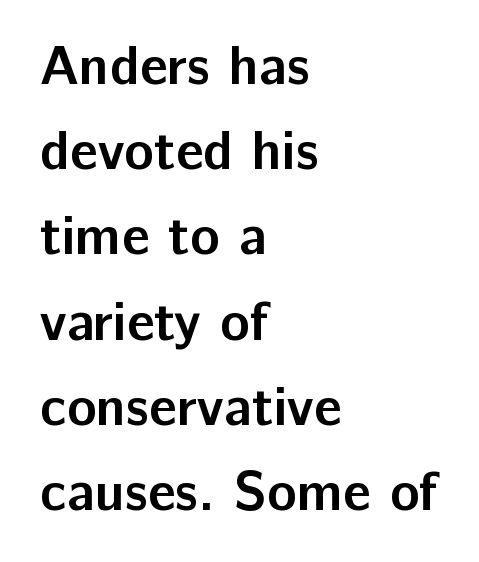
The image shows 55 px semibold sans-serif type, upright; set left-aligned, normal line spacing (1.55x), normal letter spacing, not underlined; low stroke contrast and a medium x-height.
